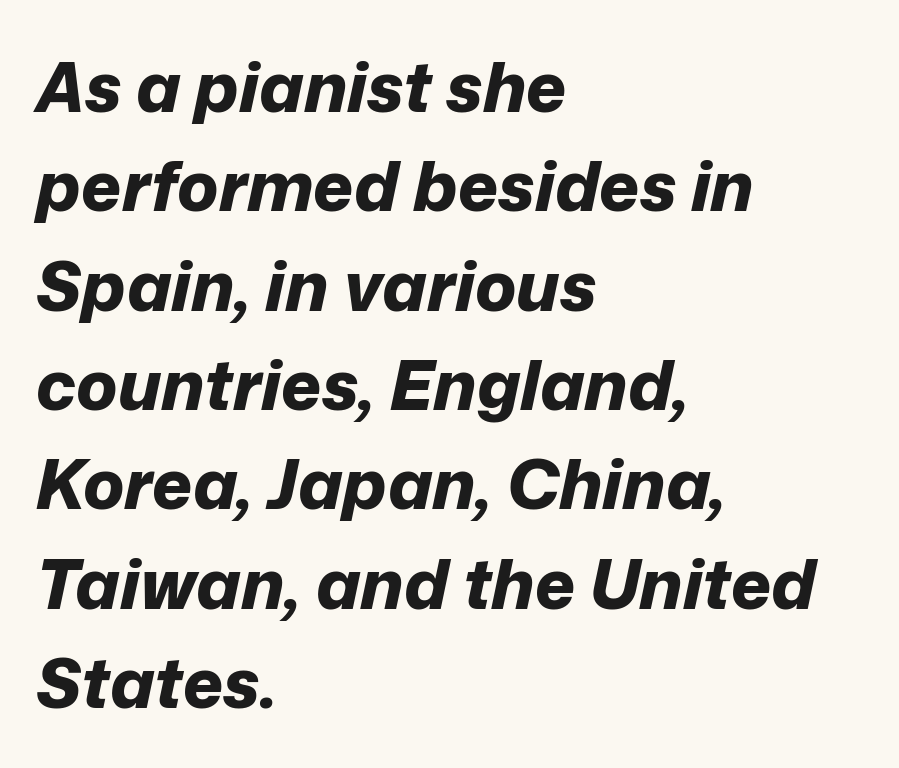
Honestly, there is no underline to notice here at all. Looking at the ascenders, they clearly lean. Do the characters align in a grid? No, the font is proportional. A full-strength bold gives these letters their thick strokes.
